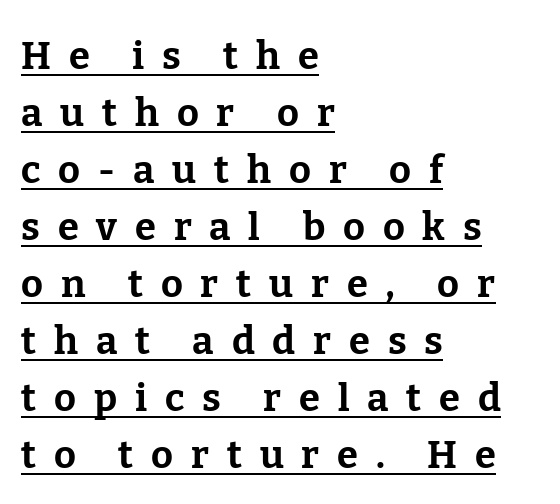
{"serif": "yes", "italic": "no", "bold": "yes", "weight": "bold", "width": "normal", "stroke_contrast": "low", "x_height": "medium", "monospaced": "no", "underline": "yes", "align": "left", "line_spacing": "normal", "line_spacing_ratio": 1.5, "letter_spacing": "wide", "letter_spacing_em": 0.47, "glyph_px": 38}
